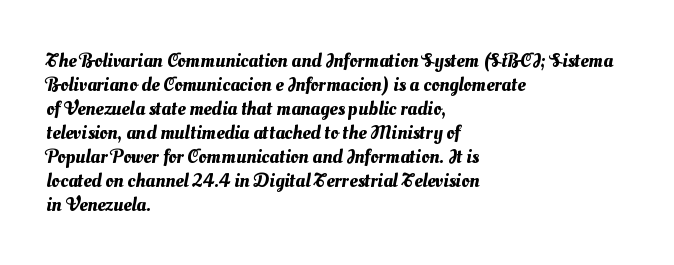
Has an underline been added? It has not. The compositor pushed each line to the left boundary. No extra tracking has been applied to these lines.
